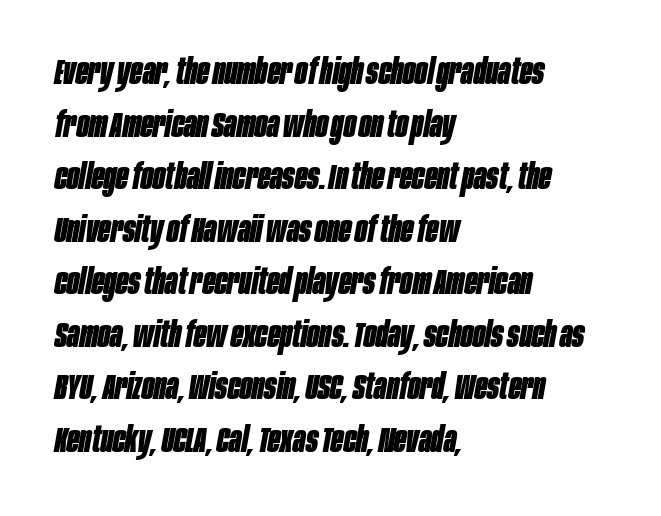
{"italic": "yes", "lean": "right", "slant_degrees": 10, "bold": "yes", "weight": "bold", "width": "condensed", "stroke_contrast": "low", "x_height": "large", "monospaced": "no", "underline": "no", "align": "left", "line_spacing": "normal", "line_spacing_ratio": 1.46, "letter_spacing": "normal", "letter_spacing_em": 0.0, "glyph_px": 36}
